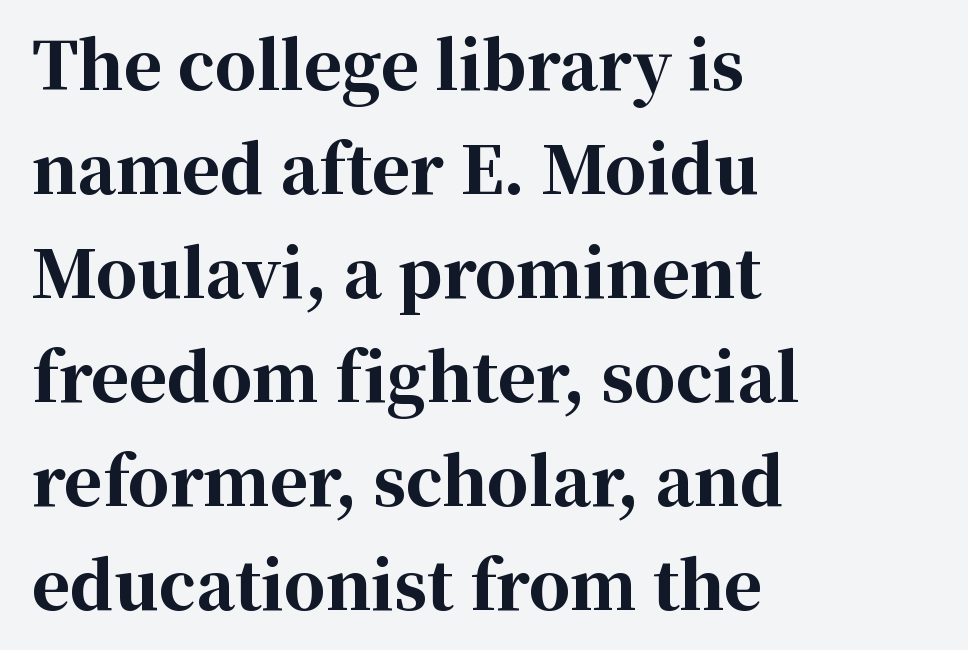
{"serif": "yes", "italic": "no", "bold": "yes", "weight": "bold", "width": "normal", "stroke_contrast": "high", "x_height": "medium", "monospaced": "no", "underline": "no", "align": "left", "line_spacing": "normal", "line_spacing_ratio": 1.6, "letter_spacing": "normal", "letter_spacing_em": 0.0, "glyph_px": 65}
